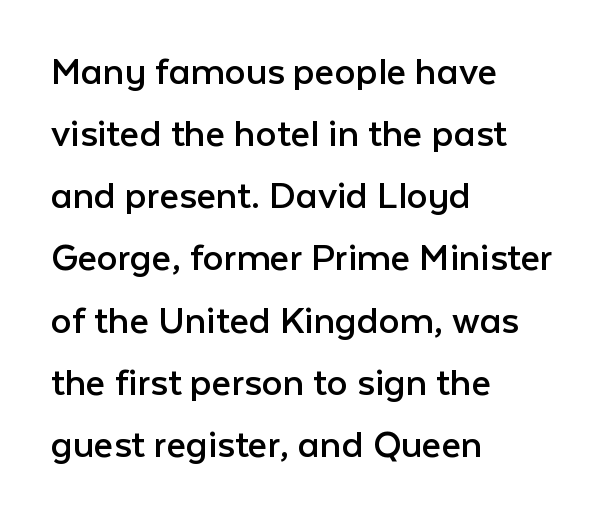
Q: Is the text bold? A: No.
Q: Is the text italic (slanted)? A: No, it is upright.
Q: Is the typeface a serif or a sans-serif typeface? A: Sans-serif.
Q: Is the text underlined? A: No.
Q: How is the paragraph aligned? A: Left-aligned.
Q: Is the spacing between letters normal or unusually wide? A: Normal.
Q: Is the spacing between lines tight, normal or loose? A: Normal.
Q: Width (condensed, normal, or wide)? A: Normal.
Q: Stroke contrast? A: Low.
Q: x-height? A: Medium.
Q: Monospaced? A: No.
